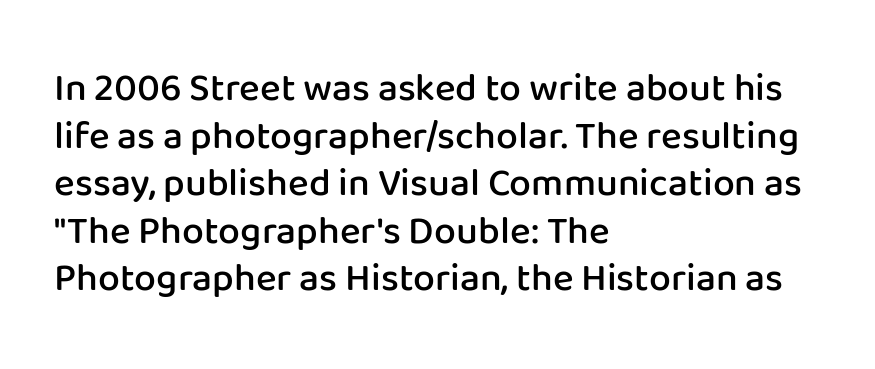
The image shows 39 px semibold sans-serif type, upright; set left-aligned, line spacing 1.22x, normal letter spacing, not underlined; low stroke contrast and a medium x-height.
